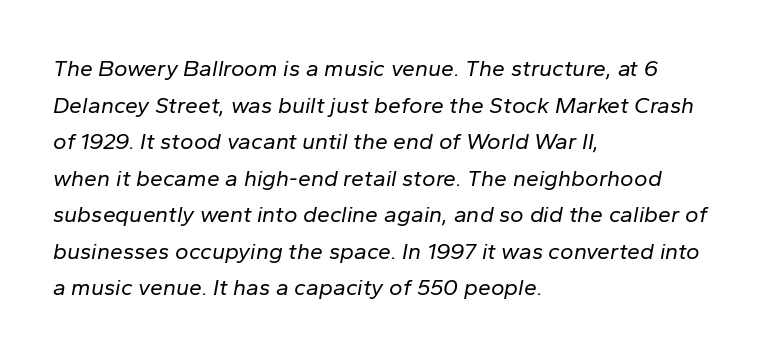
{"italic": "yes", "lean": "right", "slant_degrees": 10, "bold": "no", "underline": "no", "align": "left", "line_spacing": "normal", "line_spacing_ratio": 1.59, "letter_spacing": "normal", "letter_spacing_em": 0.0, "glyph_px": 23}
